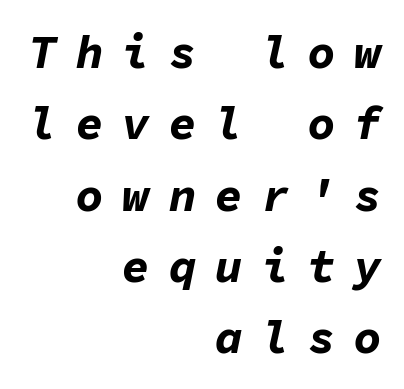
{"italic": "yes", "lean": "right", "slant_degrees": 11, "bold": "yes", "weight": "bold", "width": "normal", "stroke_contrast": "low", "x_height": "medium", "monospaced": "yes", "underline": "no", "align": "right", "line_spacing": "normal", "line_spacing_ratio": 1.55, "letter_spacing": "wide", "letter_spacing_em": 0.41, "glyph_px": 46}
